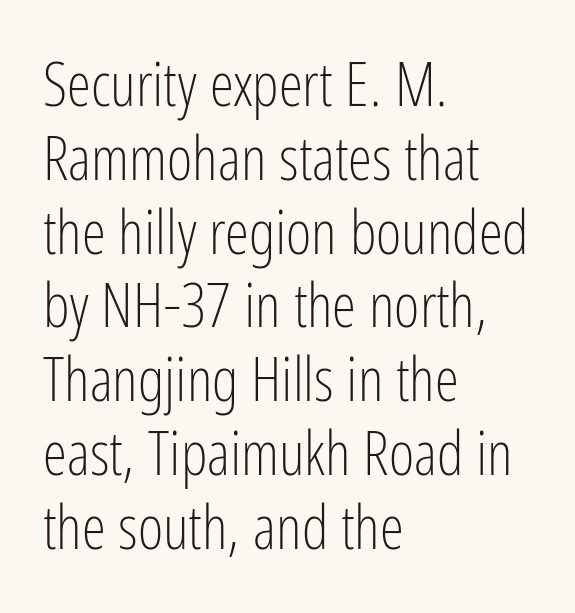
Q: Is the text bold? A: No.
Q: Is the text italic (slanted)? A: No, it is upright.
Q: Is the typeface a serif or a sans-serif typeface? A: Sans-serif.
Q: Is the text underlined? A: No.
Q: How is the paragraph aligned? A: Left-aligned.
Q: Is the spacing between letters normal or unusually wide? A: Normal.
Q: Width (condensed, normal, or wide)? A: Condensed.
Q: Stroke contrast? A: Low.
Q: x-height? A: Medium.
Q: Monospaced? A: No.
